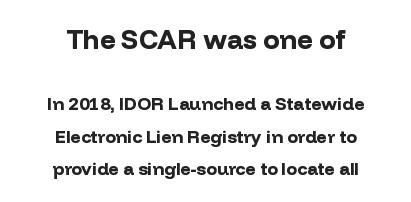
{"italic": "no", "bold": "yes", "underline": "no", "align": "center", "line_spacing_ratio": 1.8, "letter_spacing": "normal", "letter_spacing_em": 0.0, "larger_block": "first", "size_ratio": 1.5, "glyph_px": 27}
